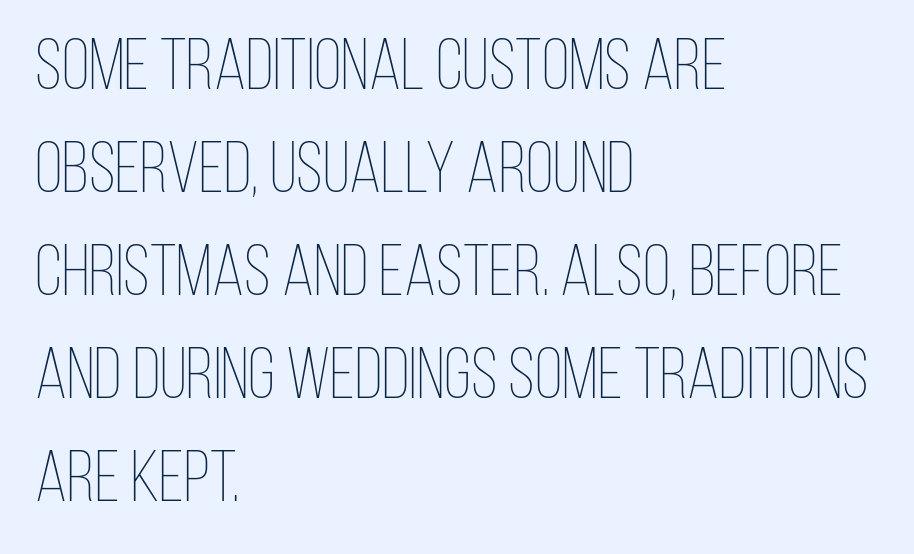
The image shows 72 px thin, condensed type, upright; set left-aligned, normal line spacing (1.43x), normal letter spacing, not underlined; low stroke contrast and a large x-height.
